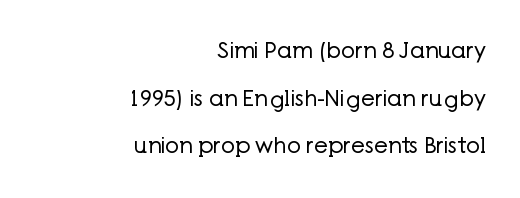
The image shows 22 px text type, upright; set right-aligned, loose line spacing (2.16x), normal letter spacing, not underlined.
